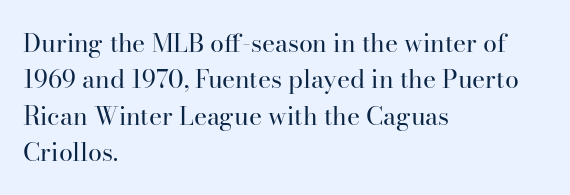
In terms of posture, this sample is upright. The passage shown has conventional tracking throughout. The zone under the glyphs is completely vacant. The lines are quadded left. These glyphs show unthickened strokes, regular width or finer. Rows of type keep a routine distance in the vertical direction.
